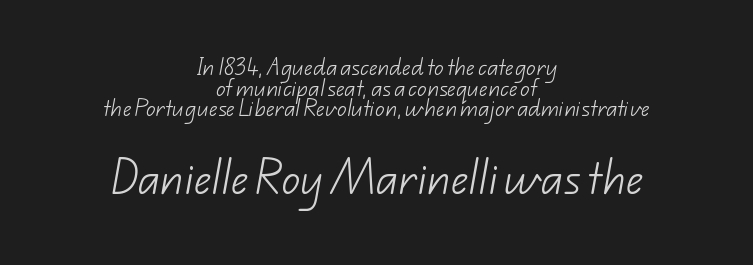
Q: Is the text bold? A: No.
Q: Is the typeface a serif or a sans-serif typeface? A: Sans-serif.
Q: Is the text underlined? A: No.
Q: How is the paragraph aligned? A: Centered.
Q: Is the spacing between letters normal or unusually wide? A: Normal.
Q: Is the spacing between lines tight, normal or loose? A: Tight.
Q: Which block of text is set in a larger size, the first (top) or the second (bottom)? A: The second (bottom) one.
Q: Width (condensed, normal, or wide)? A: Normal.
Q: Stroke contrast? A: Low.
Q: x-height? A: Small.
Q: Monospaced? A: No.
